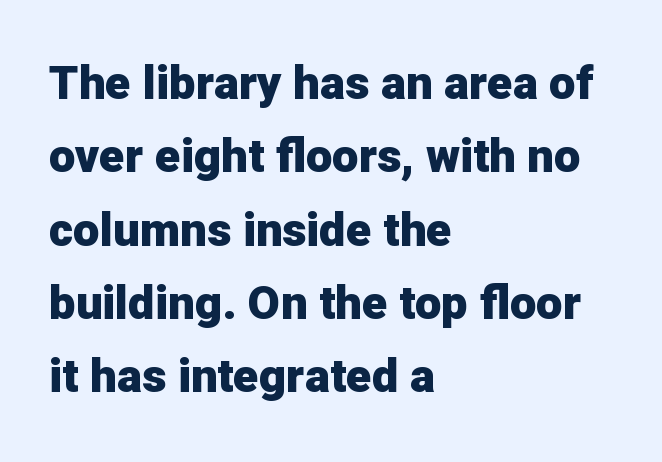
The glyphs in this specimen are sans serif. The glyphs are unaccompanied by any horizontal stroke below them. Is this a fixed-width face? No — the glyphs have proportional, varying widths. No italicization has been applied; the sample stays upright. Each word holds together tightly as a unit, with standard inter-letter gaps. Line spacing here is normal.
